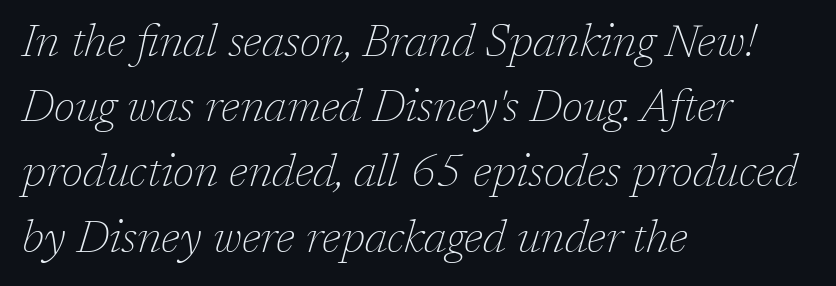
{"serif": "yes", "italic": "yes", "lean": "right", "slant_degrees": 17, "bold": "no", "weight": "thin", "width": "normal", "stroke_contrast": "low", "x_height": "medium", "monospaced": "no", "underline": "no", "align": "left", "line_spacing": "normal", "line_spacing_ratio": 1.45, "letter_spacing": "normal", "letter_spacing_em": 0.0, "glyph_px": 45}
